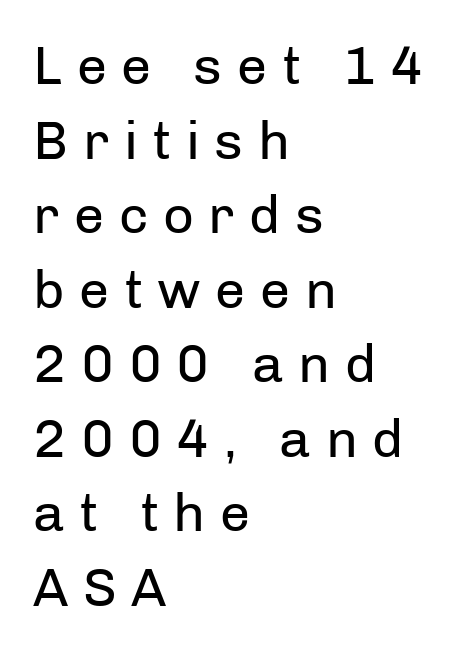
{"serif": "no", "italic": "no", "bold": "no", "weight": "regular", "width": "normal", "stroke_contrast": "low", "x_height": "medium", "monospaced": "no", "underline": "no", "align": "left", "line_spacing": "normal", "line_spacing_ratio": 1.38, "letter_spacing": "wide", "letter_spacing_em": 0.27, "glyph_px": 54}
